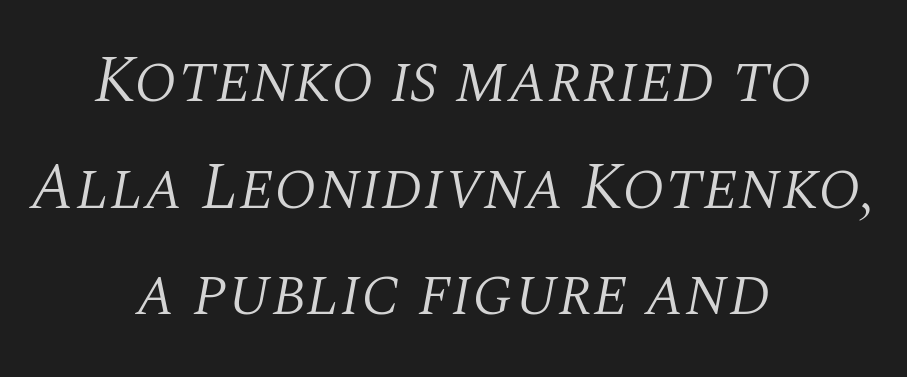
Q: Is the text bold? A: No.
Q: Is the text italic (slanted)? A: Yes, it leans right by about 10 degrees.
Q: Is the typeface a serif or a sans-serif typeface? A: Serif.
Q: Is the text underlined? A: No.
Q: How is the paragraph aligned? A: Centered.
Q: Is the spacing between letters normal or unusually wide? A: Normal.
Q: Is the spacing between lines tight, normal or loose? A: Normal.
Q: Width (condensed, normal, or wide)? A: Normal.
Q: Stroke contrast? A: Medium.
Q: x-height? A: Large.
Q: Monospaced? A: No.
